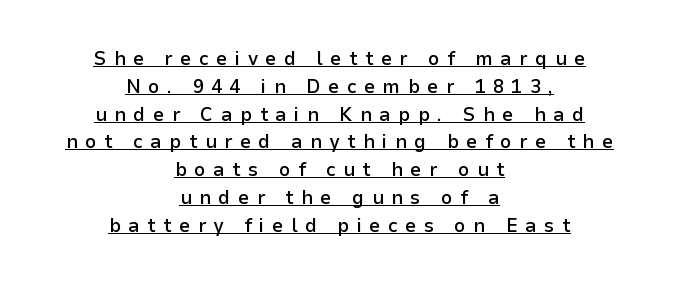
Q: Is the text bold? A: Semi-bold.
Q: Is the text italic (slanted)? A: No, it is upright.
Q: Is the text underlined? A: Yes.
Q: How is the paragraph aligned? A: Centered.
Q: Is the spacing between letters normal or unusually wide? A: Unusually wide.
Q: Is the spacing between lines tight, normal or loose? A: Normal.
